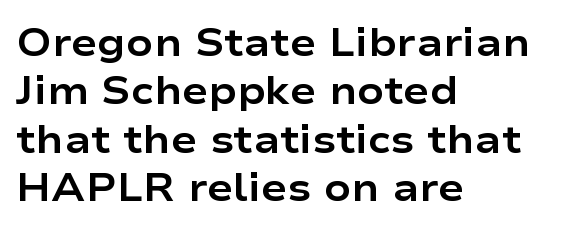
Q: Is the text bold? A: Yes.
Q: Is the text italic (slanted)? A: No, it is upright.
Q: Is the typeface a serif or a sans-serif typeface? A: Sans-serif.
Q: Is the text underlined? A: No.
Q: How is the paragraph aligned? A: Left-aligned.
Q: Is the spacing between letters normal or unusually wide? A: Normal.
Q: Width (condensed, normal, or wide)? A: Wide.
Q: Stroke contrast? A: Low.
Q: x-height? A: Medium.
Q: Monospaced? A: No.
